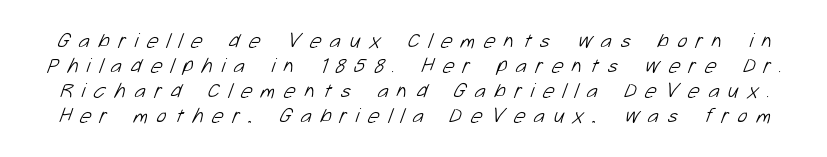
The passage shown has open, widely tracked lettering throughout. No chunkiness to these letters — they're not bold. Glance below the letters and you will spot only blank space.
